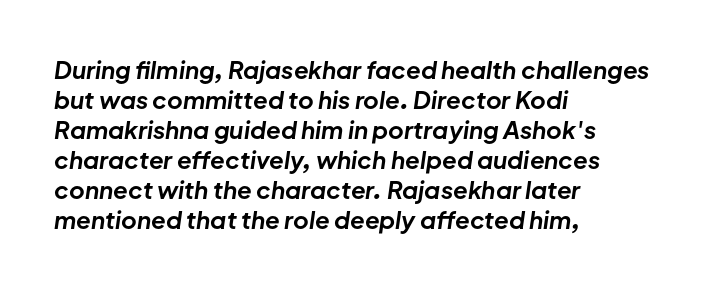
The image shows 24 px bold type, italic (leaning right); set left-aligned, normal line spacing (1.25x), normal letter spacing, not underlined.
